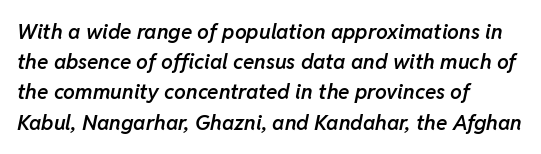
The rendering keeps characters at their native spacing. Semibold letterforms, between regular and bold. This sample is left-justified, so line endings fall wherever the words run out. The designer left line spacing at the default.
